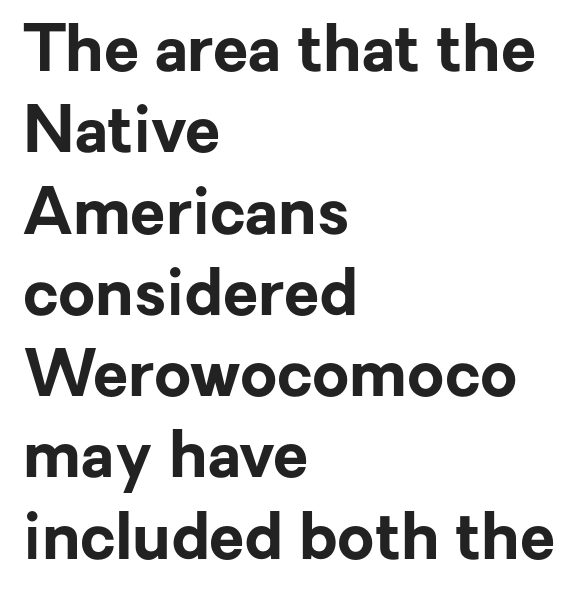
The font is running at its bold setting. In CSS terms this would be text-align: left. Letter spacing: default. Decoration check: the copy has no underline. Type style note: lacks serifs.
